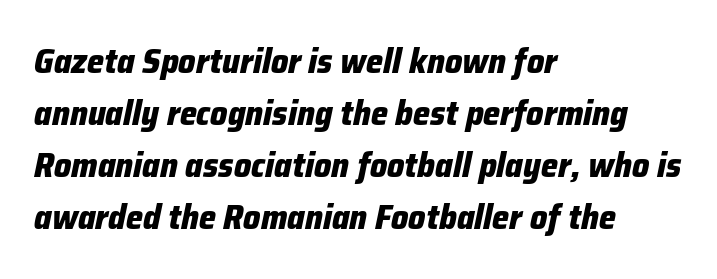
What weight is shown? A full bold with thick strokes. When letters slant like this, we call the style italic. Underline: absent. You could not count columns in this text — the font is proportionally spaced. The space between consecutive lines is moderate. Typeset ragged right — the left edge is the straight one.
